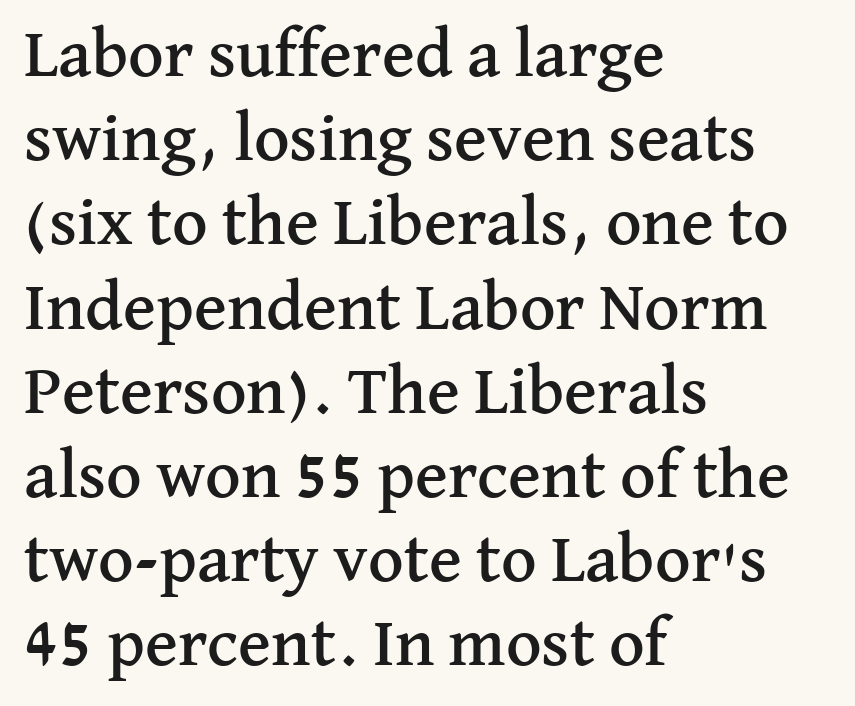
The image shows 69 px serif type, upright; set left-aligned, line spacing 1.22x, normal letter spacing, not underlined; medium stroke contrast and a medium x-height.
